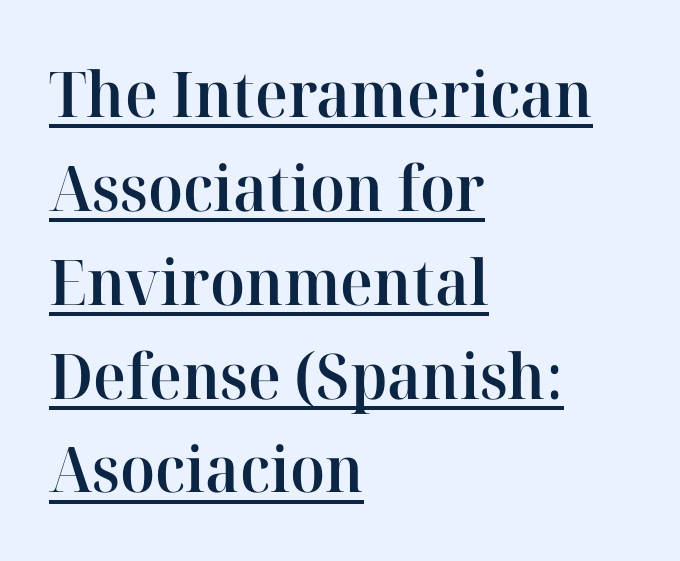
The image shows 63 px semibold serif type, upright; set left-aligned, normal line spacing (1.49x), normal letter spacing, underlined; high stroke contrast and a medium x-height.
